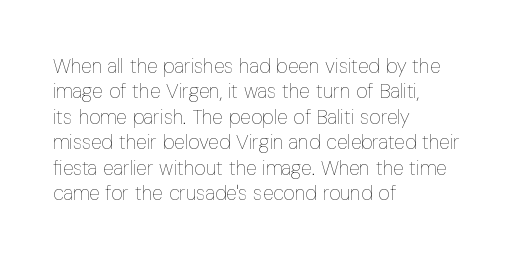
The image shows 20 px text type, upright; set left-aligned, normal line spacing (1.27x), normal letter spacing, not underlined.
